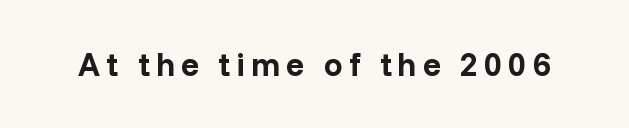
No word sits above an underline. What kind of face is this? One without serifs — a sans. Proportional: the letters do not fall into vertical columns. Tall strokes in this sample are plumb rather than angled. The characters look thick and weighty, a clear bold.
